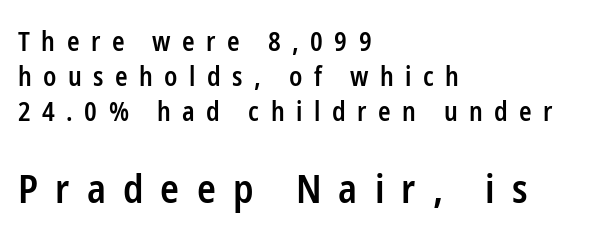
Which chunk is bigger? The second one — the bottom block dwarfs the top. Does the type have serifs? No, each stem ends abruptly. Casual observation: everything's shoved over to the left. The typesetting leans somewhat heavy: a semibold. These lines are rendered in a variable-pitch font. Beneath every word, the page is bare.
